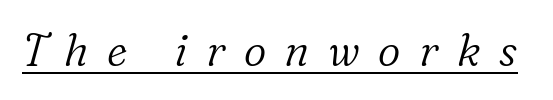
{"serif": "yes", "italic": "yes", "lean": "right", "slant_degrees": 16, "bold": "no", "weight": "light", "width": "normal", "stroke_contrast": "low", "x_height": "medium", "monospaced": "no", "underline": "yes", "letter_spacing": "wide", "letter_spacing_em": 0.42, "glyph_px": 44}
